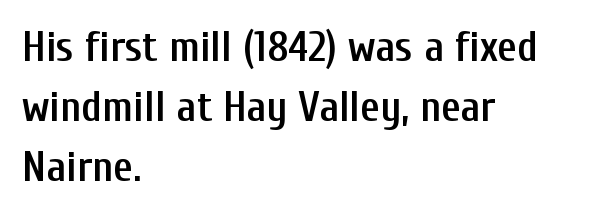
The face used here is a sans, in the tradition of grotesques and geometrics. A student would call this left alignment; a typographer would say flush left, rag right. Note the varied advance widths — an 'i' is clearly narrower than an 'm'. The lines sit at an ordinary, default distance from one another. This is the regular roman posture of the typeface. Compared with typical body copy, the letter spacing here is the same.
